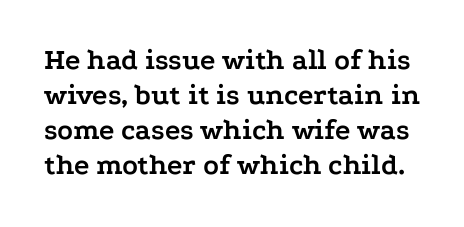
The image shows 29 px semibold, wide serif type, upright; set line spacing 1.21x, normal letter spacing, not underlined; low stroke contrast and a medium x-height.
